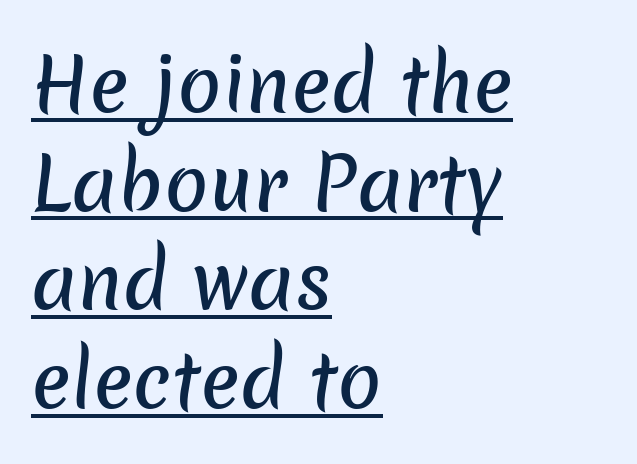
The image shows 73 px sans-serif type; set left-aligned, normal line spacing (1.35x), normal letter spacing, underlined; low stroke contrast and a medium x-height.
